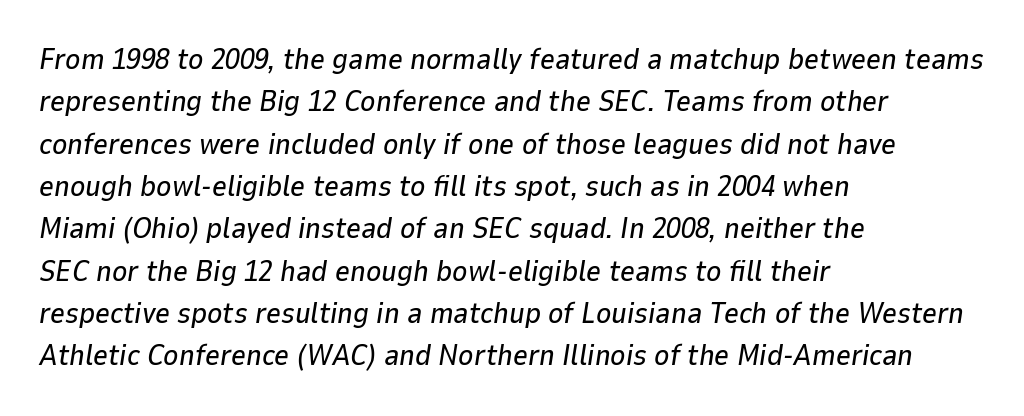
Q: Is the text italic (slanted)? A: Yes, it leans right by about 9 degrees.
Q: Is the text underlined? A: No.
Q: How is the paragraph aligned? A: Left-aligned.
Q: Is the spacing between letters normal or unusually wide? A: Normal.
Q: Is the spacing between lines tight, normal or loose? A: Normal.
Q: Width (condensed, normal, or wide)? A: Normal.
Q: Stroke contrast? A: Low.
Q: x-height? A: Medium.
Q: Monospaced? A: No.
